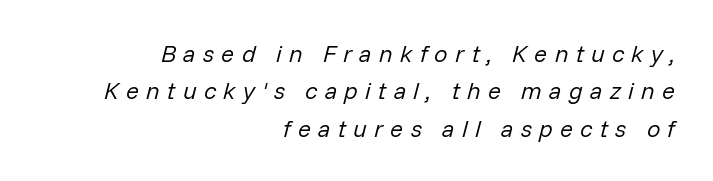
Typeset ragged left — the right edge is the straight one. A normal amount of white space separates one row of letters from the next. Here the glyphs are tracked loosely, breaking word shapes into spaced letters. Letters rest on an invisible, unmarked baseline. This is oblique type, the kind used for emphasis or titles.
